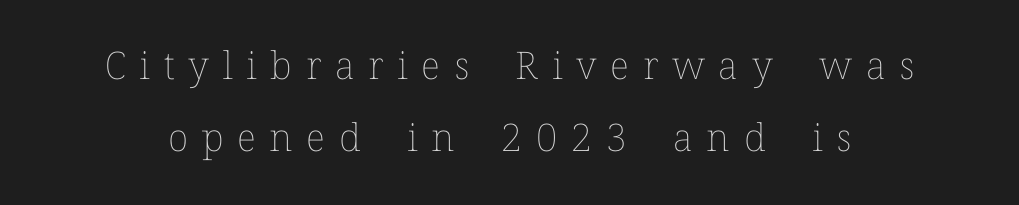
The image shows 38 px thin type, upright; set loose line spacing (1.9x), unusually wide letter spacing (+0.36 em), not underlined; low stroke contrast and a medium x-height.
